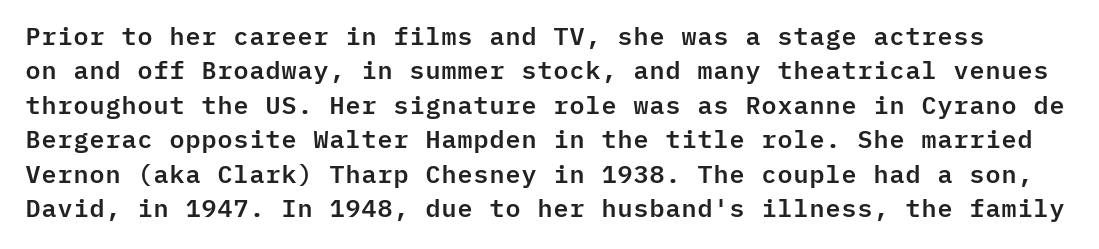
The image shows 25 px text type, upright; set normal line spacing (1.38x), normal letter spacing, not underlined.
